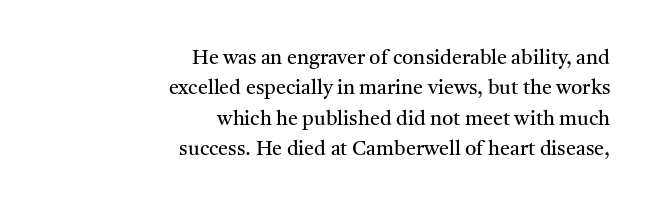
The image shows 20 px text type, upright; set right-aligned, normal line spacing (1.52x), normal letter spacing, not underlined.
